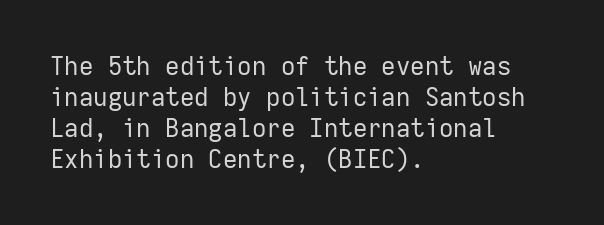
A light-to-regular cut is what we see here. Clear beneath every line of the passage. Vertical strokes here are truly vertical. The passage shown has conventional tracking throughout. Leftover space on each line is placed entirely after the last word.
